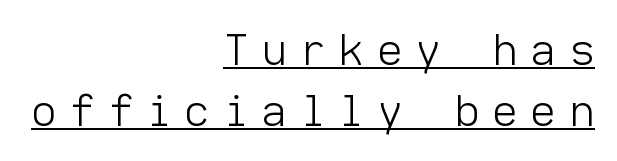
The image shows 42 px light sans-serif type, upright, monospaced; set right-aligned, normal line spacing (1.45x), unusually wide letter spacing (+0.34 em), underlined; low stroke contrast and a medium x-height.
